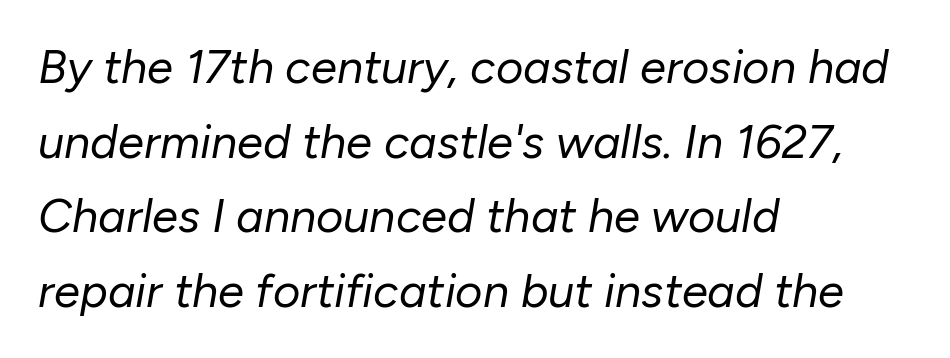
Nothing heavy about these letters — not bold at all. A student would call this left alignment; a typographer would say flush left, rag right. This sample has the flowing, uneven cadence of proportional lettering. Underline: absent. Would a proofreader flag this as italicized? Yes. Is the letter spacing exaggerated? No — it looks like the ordinary default.
